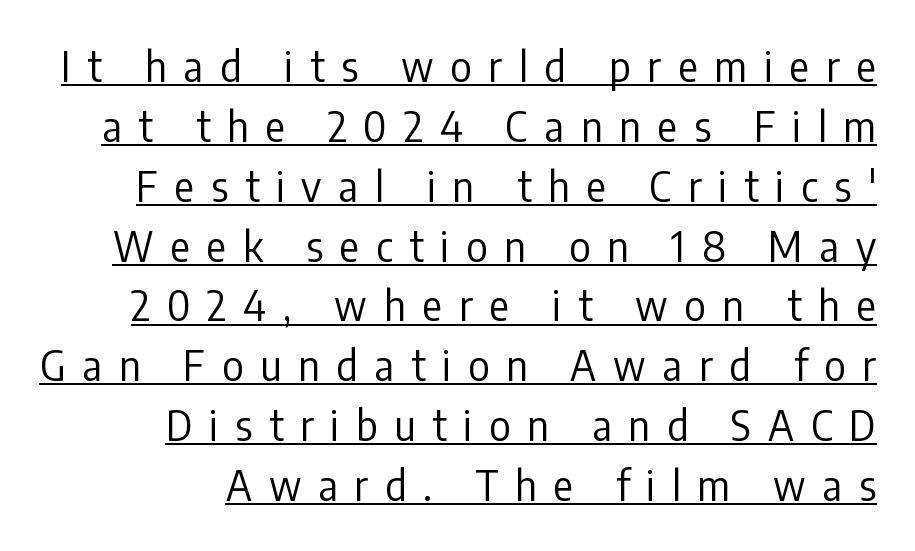
{"serif": "no", "italic": "no", "bold": "no", "weight": "regular", "width": "condensed", "stroke_contrast": "low", "x_height": "medium", "monospaced": "no", "underline": "yes", "align": "right", "line_spacing": "normal", "line_spacing_ratio": 1.46, "letter_spacing": "wide", "letter_spacing_em": 0.41, "glyph_px": 41}
